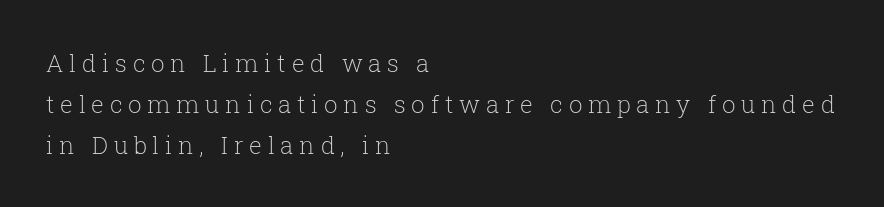
Designer's note — italics off, roman on. Line starts are locked; line ends wander. Stems here are at most as thick as an everyday book face. Nobody drew a line under any word here. Is the letter spacing exaggerated? Yes — the characters are pushed far apart.
